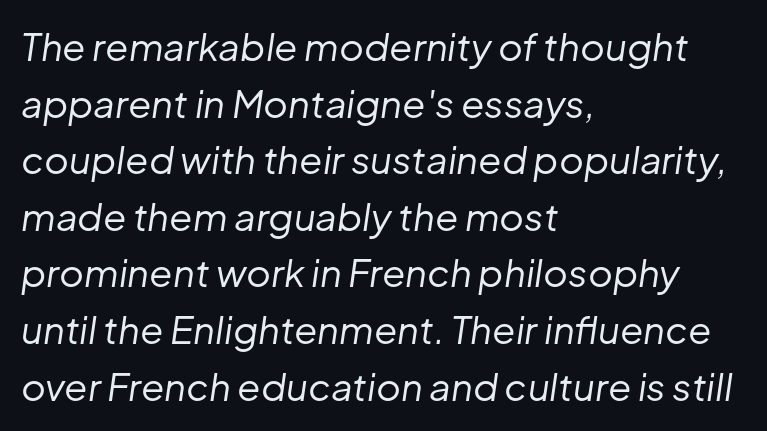
The weight tops out at a normal text grade. The words here are not underlined. A typesetter would call this proportional, since set widths differ per character. The passage shown leans; its letterforms are oblique.
